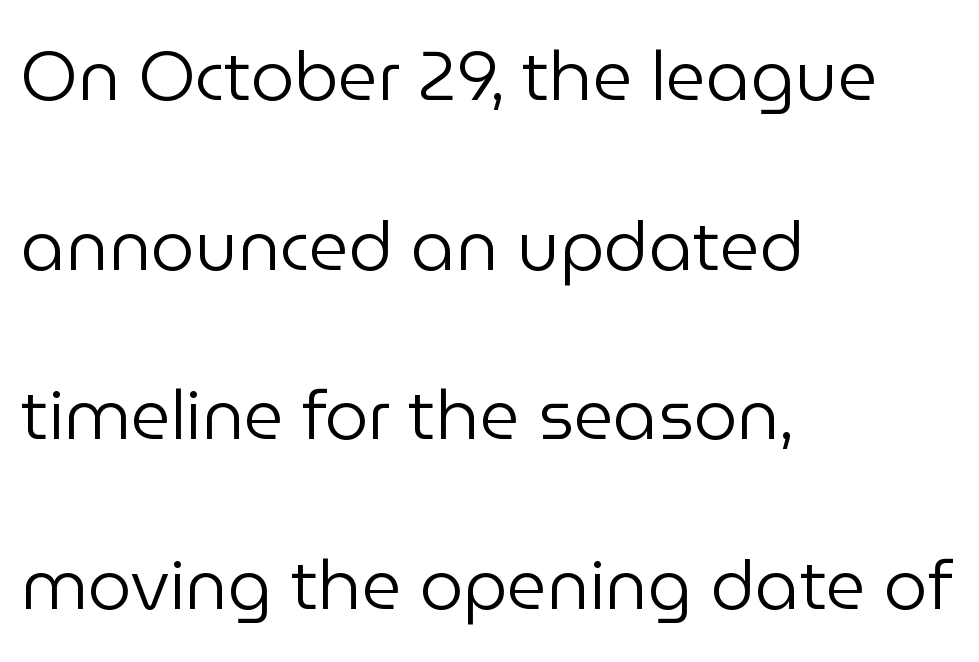
Character widths vary here, with narrow letters taking less room than wide ones. Reading down the block, your eye returns to a fixed left position each line. Do the letters lean? They stand straight. The lines are spread far apart with generous leading. Font category for this specimen: sans-serif.
